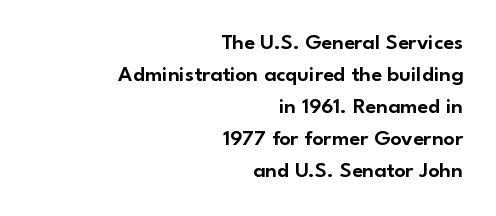
The image shows 22 px text type, upright; set right-aligned, normal line spacing (1.46x), normal letter spacing, not underlined.
